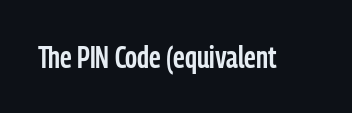
{"serif": "no", "italic": "no", "bold": "semi", "weight": "semibold", "width": "condensed", "stroke_contrast": "low", "x_height": "medium", "monospaced": "no", "underline": "no", "letter_spacing": "normal", "letter_spacing_em": 0.0, "glyph_px": 30}
